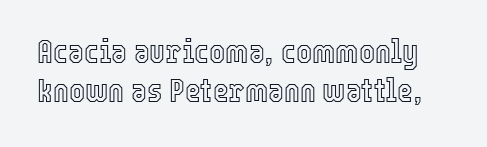
The letters stand upright; this is a roman face. Any mark beneath the type? The region is blank. If you measured baseline to baseline, you'd find a short distance. Look at the tracking — it's just the regular setting, nothing added. The letters advance in unequal steps, a hallmark of proportional type.
